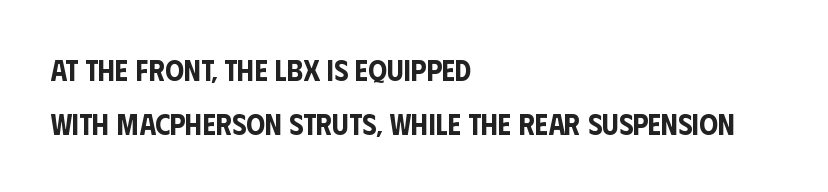
The image shows 30 px condensed sans-serif type, upright; set left-aligned, line spacing 1.81x, normal letter spacing, not underlined; low stroke contrast and a large x-height.
